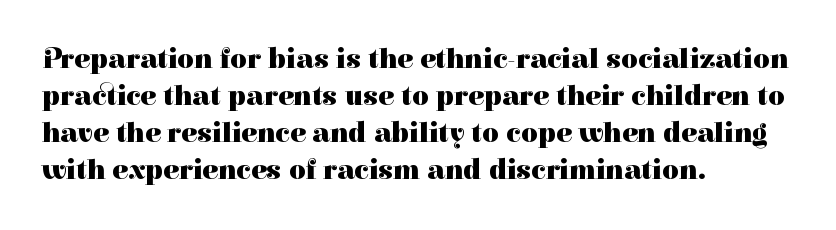
The image shows 29 px heavy serif type, upright; set left-aligned, normal line spacing (1.28x), normal letter spacing, not underlined; high stroke contrast and a medium x-height.
